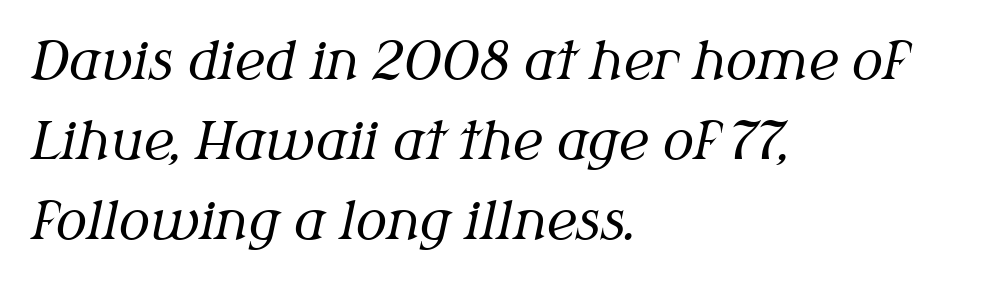
{"serif": "yes", "italic": "yes", "lean": "right", "slant_degrees": 12, "bold": "no", "weight": "regular", "width": "normal", "stroke_contrast": "medium", "x_height": "medium", "monospaced": "no", "underline": "no", "align": "left", "line_spacing": "normal", "line_spacing_ratio": 1.54, "letter_spacing": "normal", "letter_spacing_em": 0.0, "glyph_px": 52}
